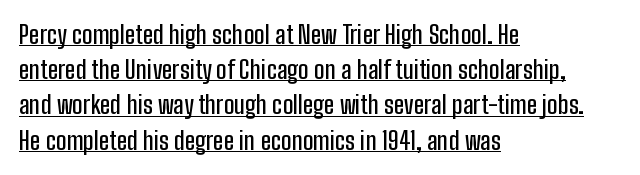
{"italic": "no", "underline": "yes", "align": "left", "line_spacing": "normal", "line_spacing_ratio": 1.41, "letter_spacing": "normal", "letter_spacing_em": 0.0, "glyph_px": 25}
